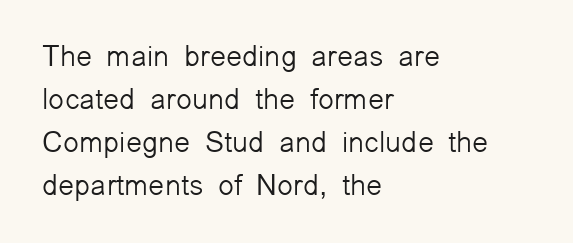
The image shows 29 px light sans-serif type, upright; set left-aligned, normal line spacing (1.48x), normal letter spacing, not underlined; low stroke contrast and a medium x-height.
